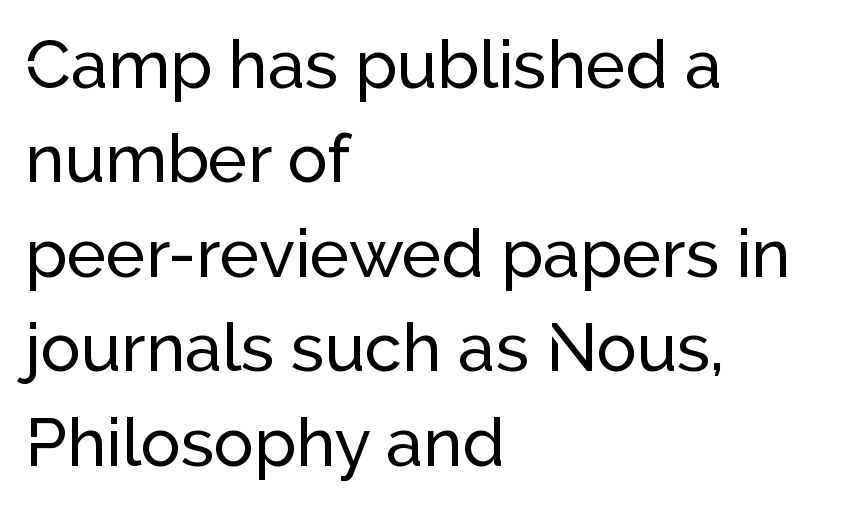
The image shows 67 px sans-serif type, upright; set left-aligned, normal line spacing (1.41x), normal letter spacing, not underlined; low stroke contrast and a medium x-height.
